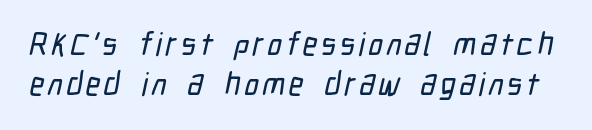
Each letter's strokes conclude bluntly, with no projecting serifs. The leading is moderate, giving the passage an even texture. The space beneath each line is pristine and unruled. The rendering uses natural spacing where letterforms have individual widths.
